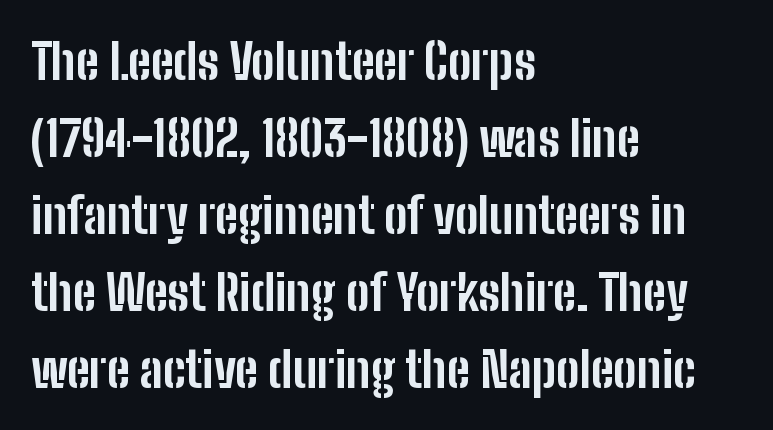
Q: Is the text bold? A: Yes.
Q: Is the text italic (slanted)? A: No, it is upright.
Q: Is the typeface a serif or a sans-serif typeface? A: Sans-serif.
Q: Is the text underlined? A: No.
Q: How is the paragraph aligned? A: Left-aligned.
Q: Is the spacing between letters normal or unusually wide? A: Normal.
Q: Is the spacing between lines tight, normal or loose? A: Normal.
Q: Width (condensed, normal, or wide)? A: Condensed.
Q: Stroke contrast? A: Low.
Q: x-height? A: Medium.
Q: Monospaced? A: No.
